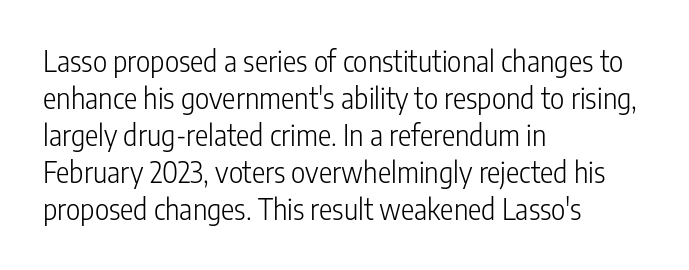
{"serif": "no", "italic": "no", "bold": "no", "weight": "light", "width": "condensed", "stroke_contrast": "low", "x_height": "medium", "monospaced": "no", "underline": "no", "align": "left", "line_spacing": "normal", "line_spacing_ratio": 1.32, "letter_spacing": "normal", "letter_spacing_em": 0.0, "glyph_px": 28}
